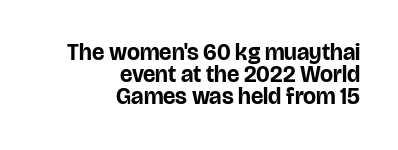
Look at the stroke-to-counter ratio: heavy, a bold. Horizontal bands of white between lines are thin slivers. Layout note: lines flush right. Unlike italic type, these characters show no tilt at all. Characters follow at the spacing the type designer built in. Descenders are the only things crossing below the line.
